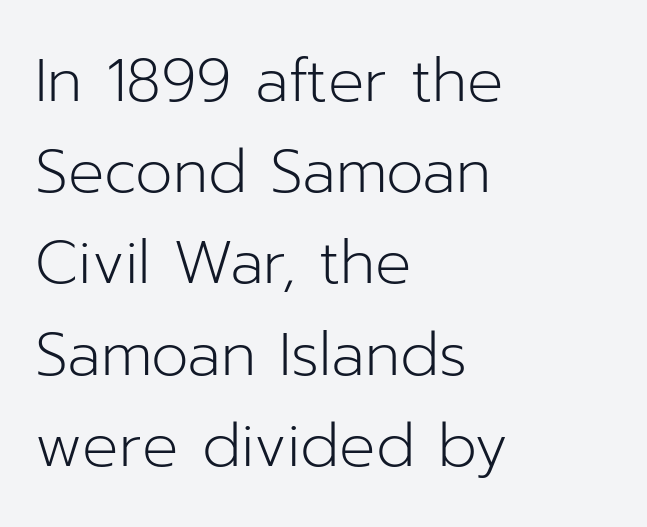
The specimen omits any rule beneath the text block's lines. Notice how the passage keeps a crisp vertical edge on the left only. To sum up the face: it is a sans, with no serifs. The tracking reads as untouched default to a designer's eye. Nope, not italic — everything's standing straight.
